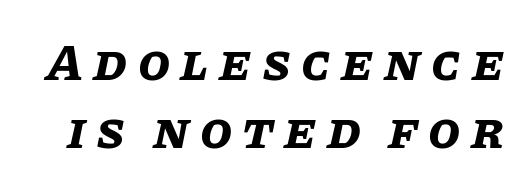
The image shows 52 px bold type, italic (leaning right); set normal line spacing (1.31x), unusually wide letter spacing (+0.2 em), not underlined; low stroke contrast and a large x-height.
